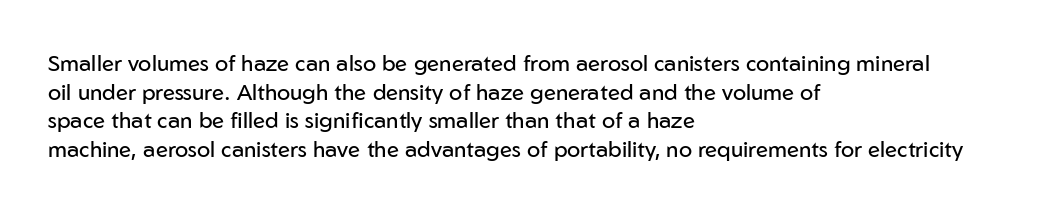
{"italic": "no", "bold": "no", "underline": "no", "align": "left", "line_spacing": "normal", "line_spacing_ratio": 1.3, "letter_spacing": "normal", "letter_spacing_em": 0.0, "glyph_px": 22}
